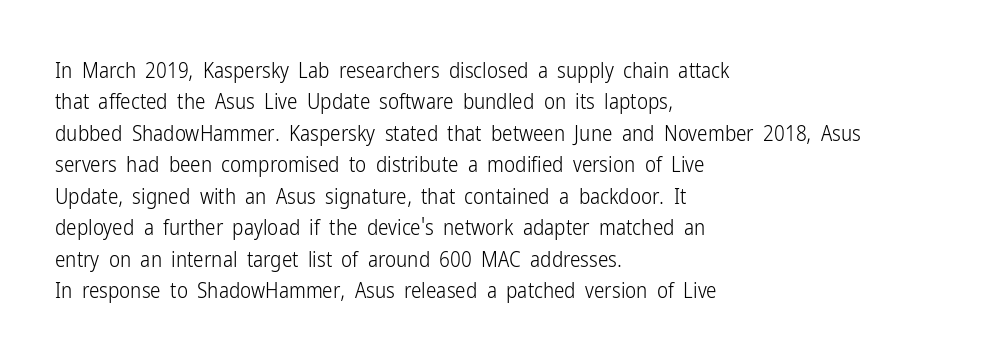
Each row of text sits above clean, open space. Italic? Not at all — the glyphs are vertical. Typeset ragged right — the left edge is the straight one. Each word holds together tightly as a unit, with standard inter-letter gaps. Interline gaps are of average width in this sample.
